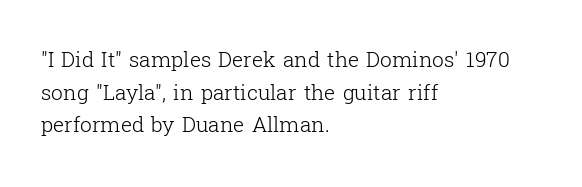
{"italic": "no", "bold": "no", "underline": "no", "align": "left", "line_spacing": "normal", "line_spacing_ratio": 1.55, "letter_spacing": "normal", "letter_spacing_em": 0.0, "glyph_px": 21}
